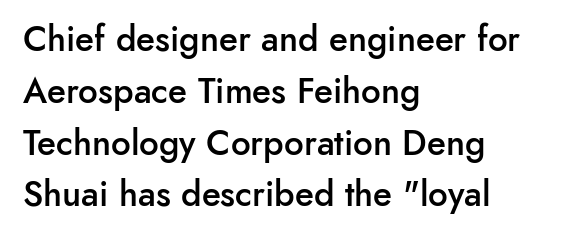
Ordinary non-slanted type is in use. Nothing sits at the stroke ends, so this counts as sans-serif. Students, this is semibold: more ink than regular, less than bold. Each letter keeps its own natural width here, so spacing adapts to shape. The space beneath each line is pristine and unruled. Notice how descenders clear the ascenders below comfortably — that's standard leading.
